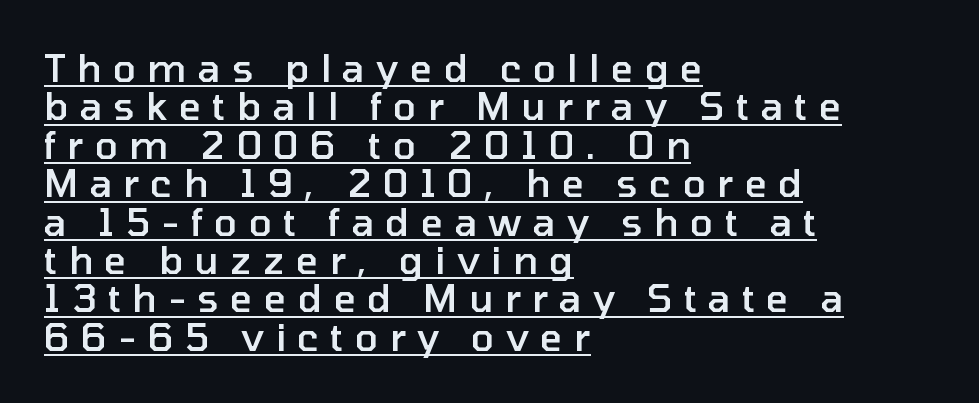
The specimen reads as upright at a glance. Observe the absence of serifs on each vertical stroke in this sample. The lines are quadded left. Varying glyph widths throughout — classic text-font behaviour. Somebody hit Ctrl+U on this one — the words are underlined.
